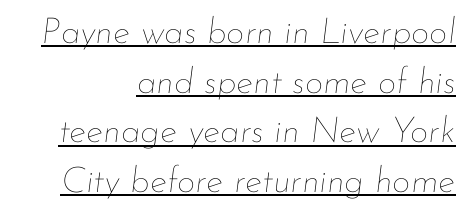
The image shows 36 px thin type, italic (leaning right); set right-aligned, normal line spacing (1.38x), normal letter spacing, underlined; low stroke contrast and a small x-height.
